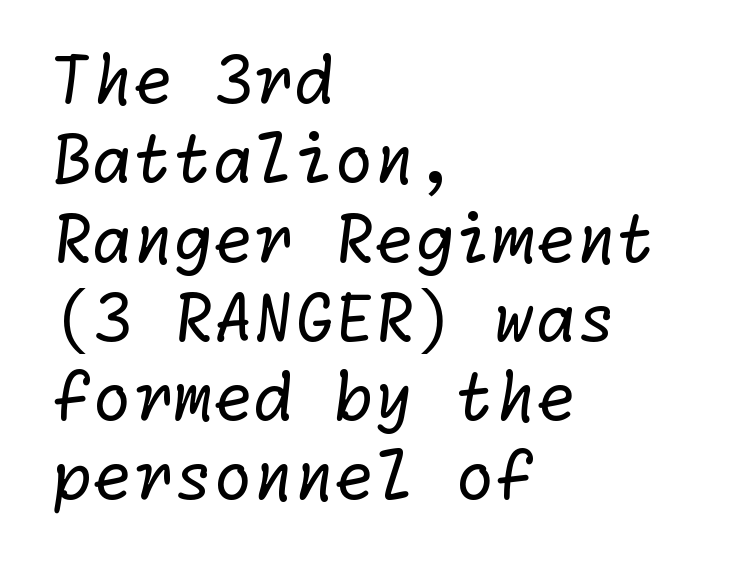
Nope, no serifs anywhere on these letters. Caption: face not bold, strokes unweighted. Anything drawn beneath the words? Only blank space. In CSS terms this would be text-align: left. In terms of letterspacing, this is plain default setting.
